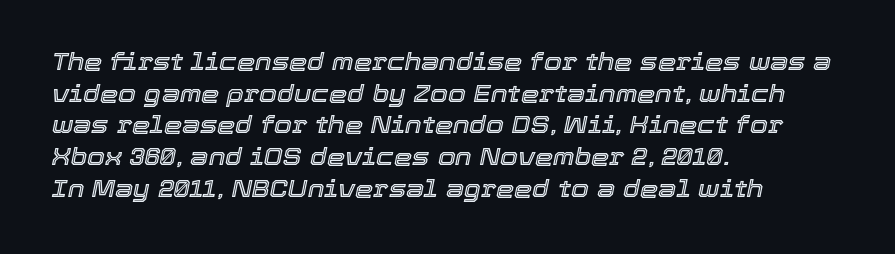
The image shows 23 px text type, italic (leaning right); set left-aligned, normal line spacing (1.38x), normal letter spacing, not underlined.
